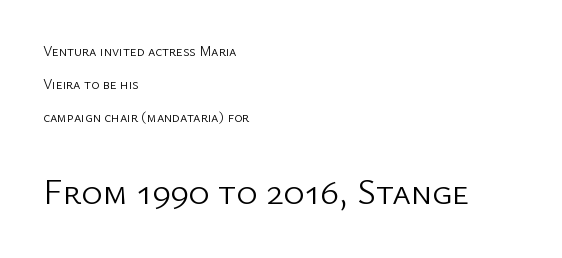
{"serif": "no", "italic": "no", "bold": "no", "weight": "light", "width": "normal", "stroke_contrast": "low", "x_height": "medium", "monospaced": "no", "underline": "no", "align": "left", "line_spacing": "loose", "line_spacing_ratio": 2.36, "letter_spacing": "normal", "letter_spacing_em": 0.0, "larger_block": "second", "size_ratio": 2.57, "glyph_px": 36}
